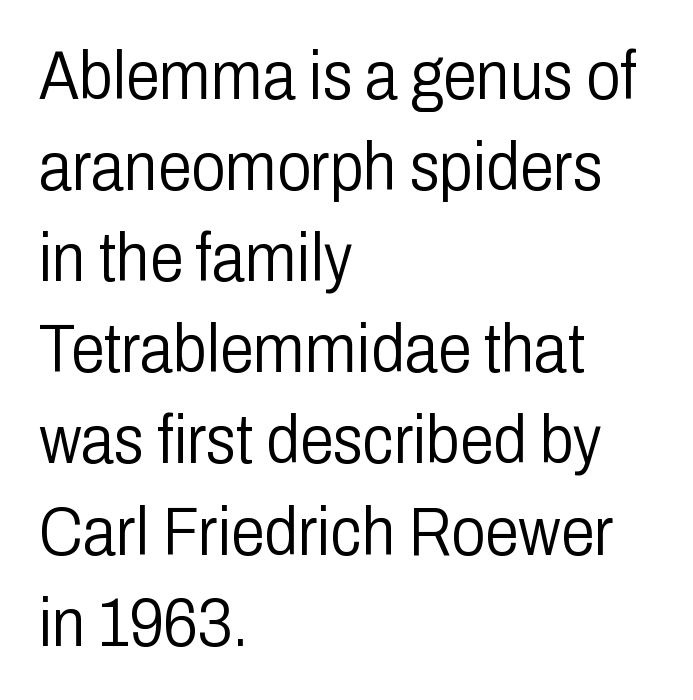
Serif or sans? Sans — the stroke terminals are bare. The face used here is rendered with its standard letterfit. The foot of each line stays bare and open. This is the regular roman posture of the typeface. The passage shown is typed in a proportional face where columns would drift.
